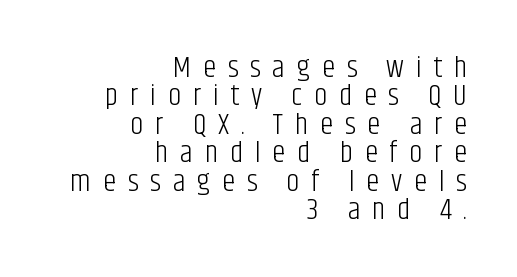
Weight: in the light-to-regular range. Compared with typical paragraphs, the rows here are closer together. Words float on clear page, feet unadorned. Each letter keeps its own natural width here, so spacing adapts to shape.
